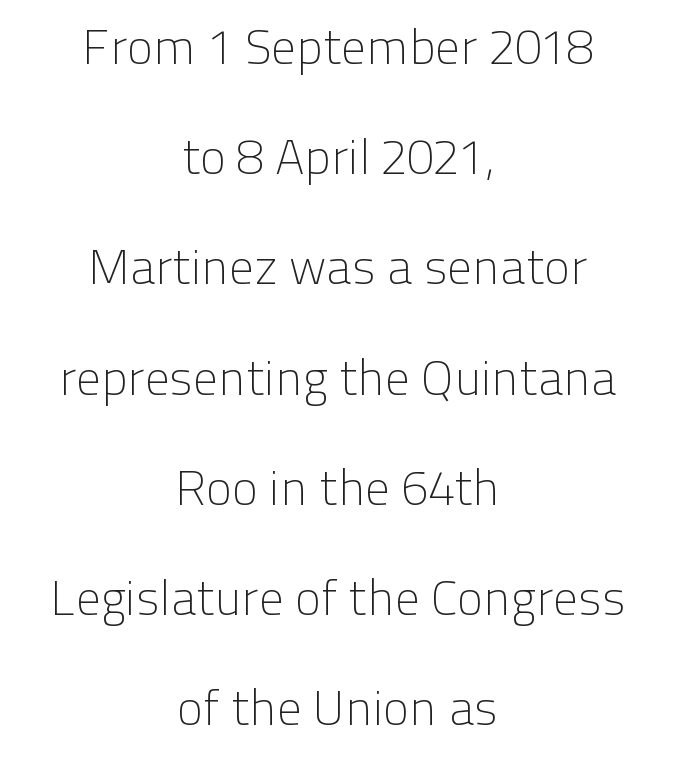
Q: Is the text bold? A: No.
Q: Is the text italic (slanted)? A: No, it is upright.
Q: Is the typeface a serif or a sans-serif typeface? A: Sans-serif.
Q: Is the text underlined? A: No.
Q: How is the paragraph aligned? A: Centered.
Q: Is the spacing between letters normal or unusually wide? A: Normal.
Q: Is the spacing between lines tight, normal or loose? A: Loose.
Q: Width (condensed, normal, or wide)? A: Normal.
Q: Stroke contrast? A: Low.
Q: x-height? A: Medium.
Q: Monospaced? A: No.
